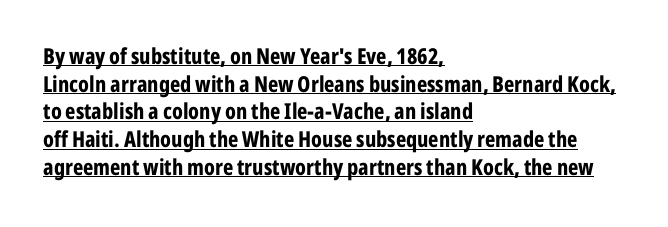
Q: Is the text bold? A: Yes.
Q: Is the text italic (slanted)? A: No, it is upright.
Q: Is the text underlined? A: Yes.
Q: How is the paragraph aligned? A: Left-aligned.
Q: Is the spacing between letters normal or unusually wide? A: Normal.
Q: Is the spacing between lines tight, normal or loose? A: Normal.
